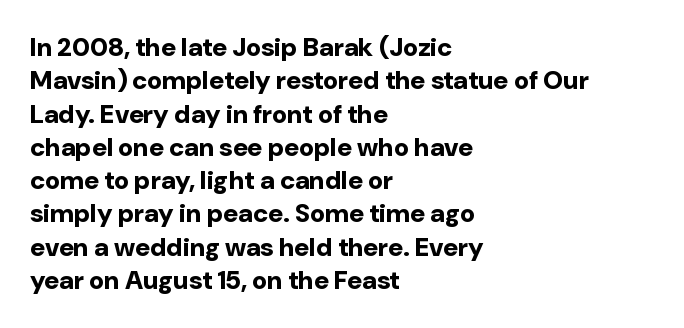
In terms of posture, this sample is upright. Look at the stroke-to-counter ratio: heavy, a bold. Notice how descenders clear the ascenders below comfortably — that's standard leading. The zone under the glyphs is completely vacant. The rendering keeps characters at their native spacing.
